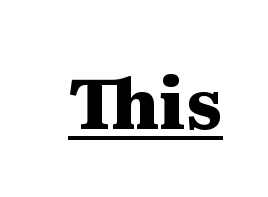
The image shows 70 px heavy, wide serif type, upright; set normal letter spacing, underlined; medium stroke contrast and a medium x-height.
